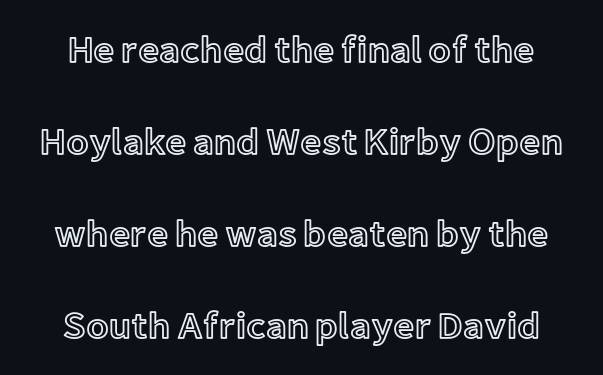
{"italic": "no", "width": "normal", "x_height": "medium", "monospaced": "no", "underline": "no", "line_spacing": "loose", "line_spacing_ratio": 2.49, "letter_spacing": "normal", "letter_spacing_em": 0.0, "glyph_px": 37}
